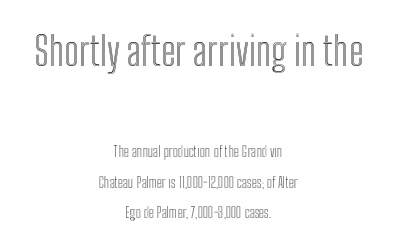
{"italic": "no", "width": "condensed", "x_height": "medium", "monospaced": "no", "underline": "no", "align": "center", "line_spacing": "loose", "line_spacing_ratio": 2.18, "letter_spacing": "normal", "letter_spacing_em": 0.0, "larger_block": "first", "size_ratio": 2.79, "glyph_px": 39}
